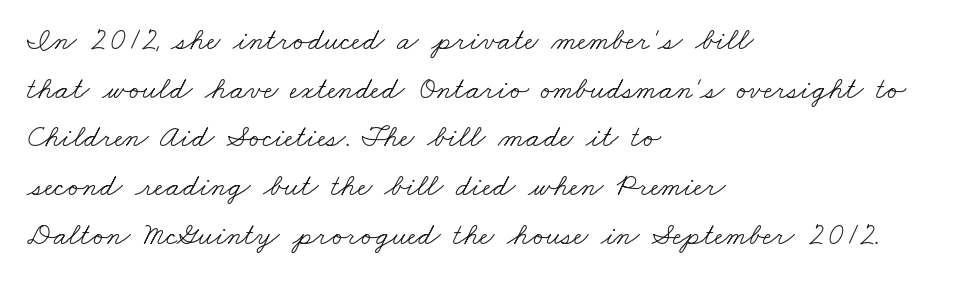
Decoration check: the copy has no underline. Between one letter and the next there's only the usual sliver of space. Weight: in the light-to-regular range. Proportional: the letters do not fall into vertical columns. Honestly, the row spacing looks completely unremarkable. The setting favours the left margin, as ordinary paragraphs usually do.
